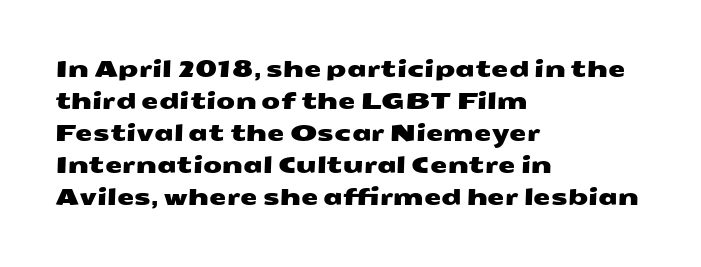
Visually the block forms a straight wall on the left and a jagged coastline on the right. This rendering leaves character spacing at its baseline value. The space beneath each line is pristine and unruled. In terms of leading, this rendering sits right in the middle.
